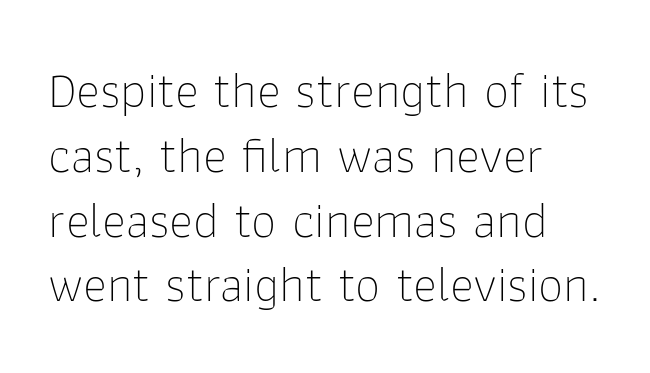
Q: Is the text bold? A: No.
Q: Is the text italic (slanted)? A: No, it is upright.
Q: Is the typeface a serif or a sans-serif typeface? A: Sans-serif.
Q: Is the text underlined? A: No.
Q: How is the paragraph aligned? A: Left-aligned.
Q: Is the spacing between letters normal or unusually wide? A: Normal.
Q: Is the spacing between lines tight, normal or loose? A: Normal.
Q: Width (condensed, normal, or wide)? A: Normal.
Q: Stroke contrast? A: Low.
Q: x-height? A: Medium.
Q: Monospaced? A: No.
